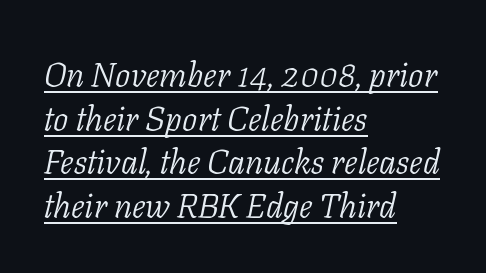
Q: Is the text bold? A: No.
Q: Is the text italic (slanted)? A: Yes, it leans right by about 11 degrees.
Q: Is the typeface a serif or a sans-serif typeface? A: Serif.
Q: Is the text underlined? A: Yes.
Q: How is the paragraph aligned? A: Left-aligned.
Q: Is the spacing between letters normal or unusually wide? A: Normal.
Q: Is the spacing between lines tight, normal or loose? A: Normal.
Q: Width (condensed, normal, or wide)? A: Normal.
Q: Stroke contrast? A: Low.
Q: x-height? A: Medium.
Q: Monospaced? A: No.
